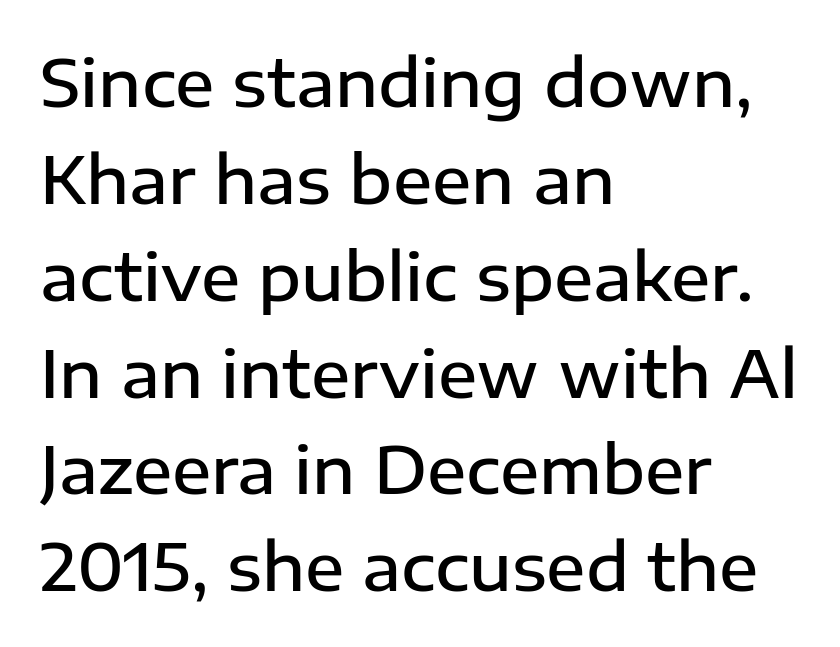
Alignment: flush left. Upright lettering throughout. Varying glyph widths throughout — classic text-font behaviour. Only glyphs here, with clear space below each row. The type family on display is of the sans-serif kind. In terms of weight, the rendering is demibold, just under bold.
